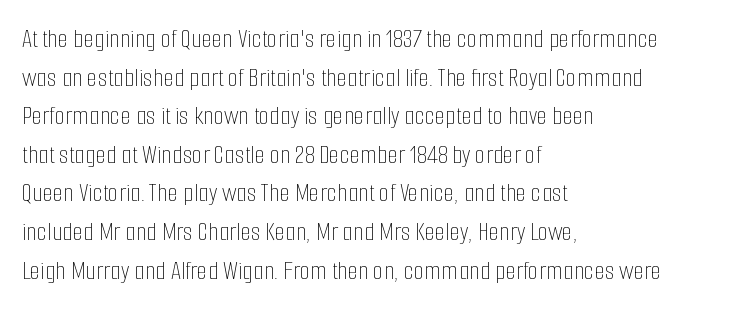
Stroke thickness stays within the range of a standard reading face or lighter. Notice how descenders clear the ascenders below comfortably — that's standard leading. There is no visible air inserted between adjacent glyphs. Casual observation: everything's shoved over to the left. The specimen omits any rule beneath the text block's lines. The letters stand straight up with perfectly vertical stems.
